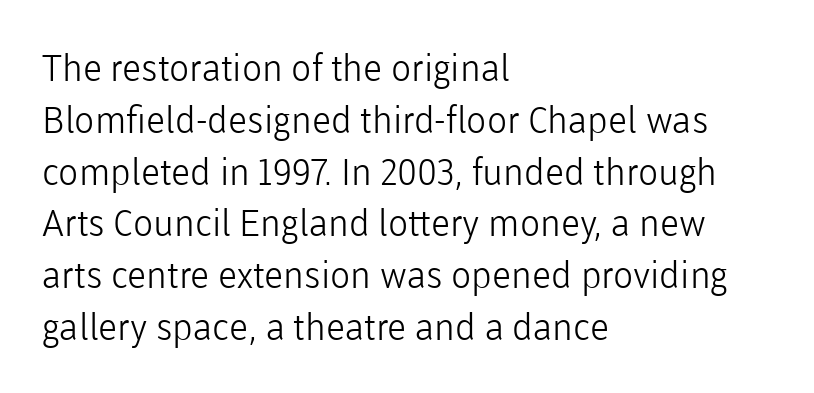
The image shows 37 px light sans-serif type, upright; set left-aligned, normal line spacing (1.4x), normal letter spacing, not underlined; low stroke contrast and a medium x-height.
